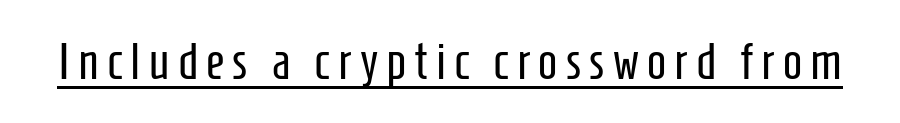
{"serif": "no", "italic": "no", "bold": "no", "weight": "regular", "width": "condensed", "stroke_contrast": "low", "x_height": "medium", "monospaced": "no", "underline": "yes", "glyph_px": 51}
